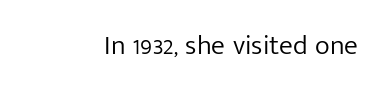
The letters stand straight up with perfectly vertical stems. Decoration check: the copy has no underline. Weight: not bold — regular or lighter. Letter spacing: default.
